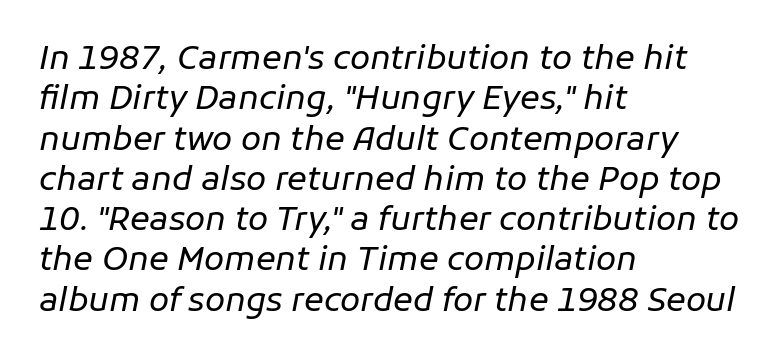
Q: Is the text bold? A: No.
Q: Is the text italic (slanted)? A: Yes, it leans right by about 11 degrees.
Q: Is the text underlined? A: No.
Q: How is the paragraph aligned? A: Left-aligned.
Q: Is the spacing between letters normal or unusually wide? A: Normal.
Q: Width (condensed, normal, or wide)? A: Normal.
Q: Stroke contrast? A: Low.
Q: x-height? A: Medium.
Q: Monospaced? A: No.
